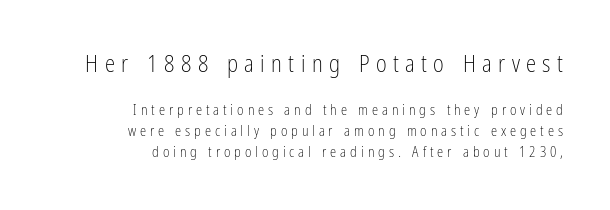
The image shows 23 px text type, upright; set right-aligned, normal line spacing (1.51x), unusually wide letter spacing (+0.28 em), not underlined; the first (top) block is 1.64x larger.
